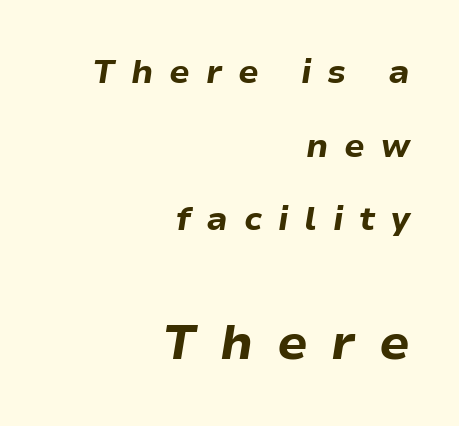
Set as a true bold cut, around the 700 mark. These lines are set flush right with a ragged left edge. The passage shown is typed in a proportional face where columns would drift. Caption: upper text group reduced, lower text group enlarged.
